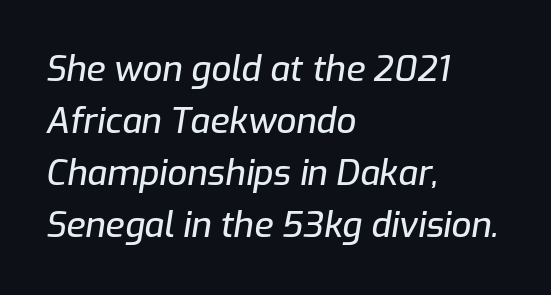
Compared with ordinary roman type, these characters are visibly tilted. Letters rest on an invisible, unmarked baseline. Notice how descenders clear the ascenders below comfortably — that's standard leading. The rendering keeps characters at their native spacing.
